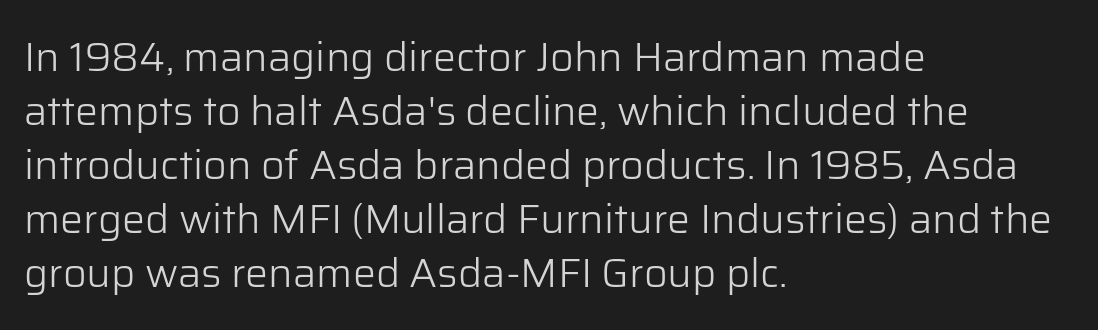
{"serif": "no", "italic": "no", "bold": "no", "weight": "light", "width": "normal", "stroke_contrast": "low", "x_height": "medium", "monospaced": "no", "underline": "no", "align": "left", "line_spacing": "normal", "line_spacing_ratio": 1.32, "letter_spacing": "normal", "letter_spacing_em": 0.0, "glyph_px": 41}
